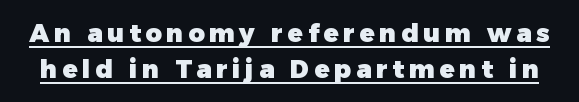
The image shows 25 px bold type, upright; set normal line spacing (1.44x), underlined.
